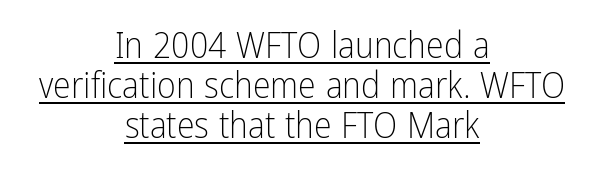
The image shows 36 px light, condensed sans-serif type, upright; set centered, tight line spacing (1.11x), normal letter spacing, underlined; low stroke contrast and a medium x-height.
